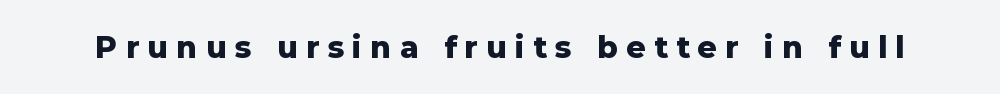
Q: Is the text bold? A: Yes.
Q: Is the text italic (slanted)? A: No, it is upright.
Q: Is the typeface a serif or a sans-serif typeface? A: Sans-serif.
Q: Is the text underlined? A: No.
Q: Is the spacing between letters normal or unusually wide? A: Unusually wide.
Q: Width (condensed, normal, or wide)? A: Normal.
Q: Stroke contrast? A: Low.
Q: x-height? A: Medium.
Q: Monospaced? A: No.
